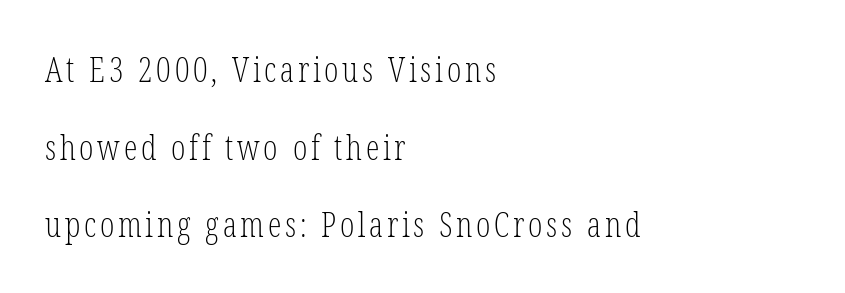
{"serif": "yes", "italic": "no", "bold": "no", "weight": "light", "width": "condensed", "stroke_contrast": "low", "x_height": "medium", "monospaced": "no", "underline": "no", "align": "left", "line_spacing": "loose", "line_spacing_ratio": 2.28, "glyph_px": 34}
